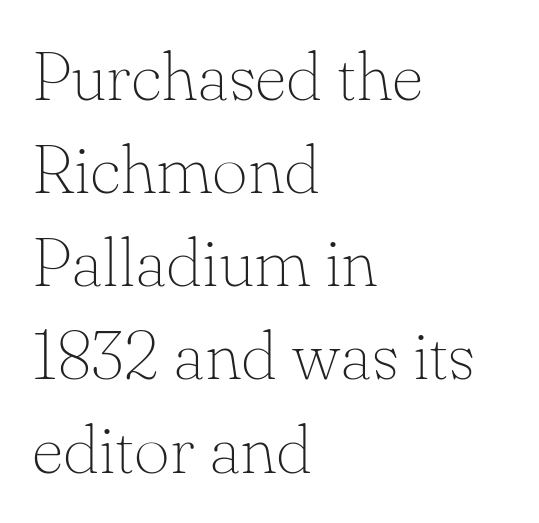
The image shows 69 px thin serif type, upright; set left-aligned, normal line spacing (1.35x), normal letter spacing, not underlined; low stroke contrast and a small x-height.
